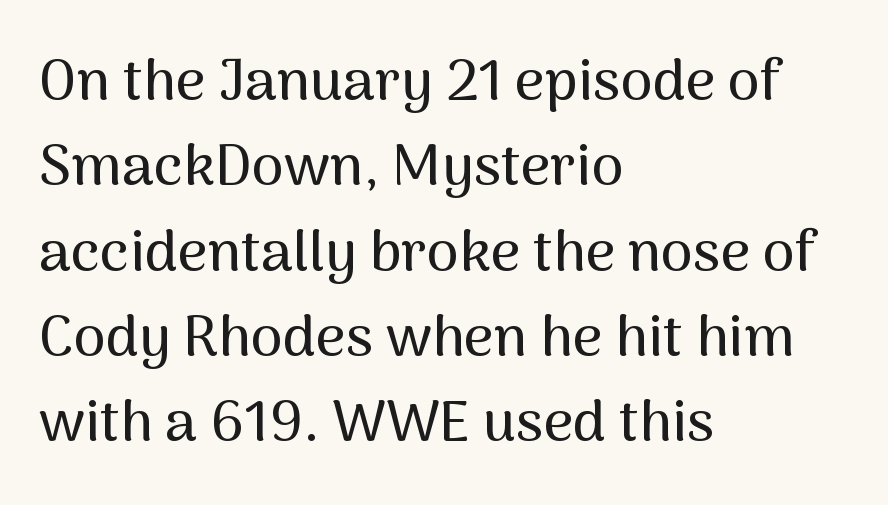
How are the letters spaced? Ordinarily, with no added tracking. The gap between lines stays unmarked. Check where the strokes stop: nothing finishes them off — pure sans. Reading down the column, the eye jumps a familiar distance to each next line. The rendering uses natural spacing where letterforms have individual widths.
